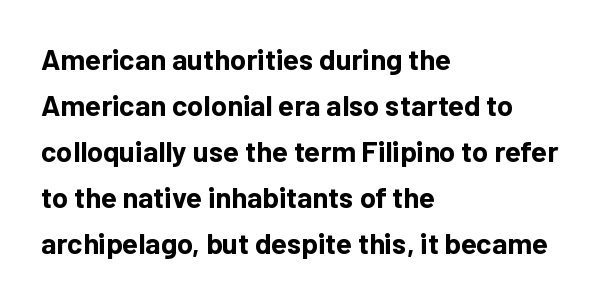
Q: Is the text bold? A: Yes.
Q: Is the text italic (slanted)? A: No, it is upright.
Q: Is the typeface a serif or a sans-serif typeface? A: Sans-serif.
Q: Is the text underlined? A: No.
Q: How is the paragraph aligned? A: Left-aligned.
Q: Is the spacing between letters normal or unusually wide? A: Normal.
Q: Is the spacing between lines tight, normal or loose? A: Normal.
Q: Width (condensed, normal, or wide)? A: Normal.
Q: Stroke contrast? A: Low.
Q: x-height? A: Medium.
Q: Monospaced? A: No.
